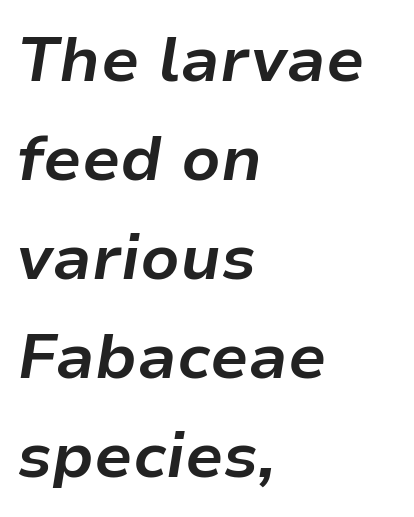
Q: Is the text bold? A: Yes.
Q: Is the text italic (slanted)? A: Yes, it leans right by about 9 degrees.
Q: Is the text underlined? A: No.
Q: How is the paragraph aligned? A: Left-aligned.
Q: Is the spacing between letters normal or unusually wide? A: Normal.
Q: Is the spacing between lines tight, normal or loose? A: Normal.
Q: Width (condensed, normal, or wide)? A: Normal.
Q: Stroke contrast? A: Low.
Q: x-height? A: Medium.
Q: Monospaced? A: No.
